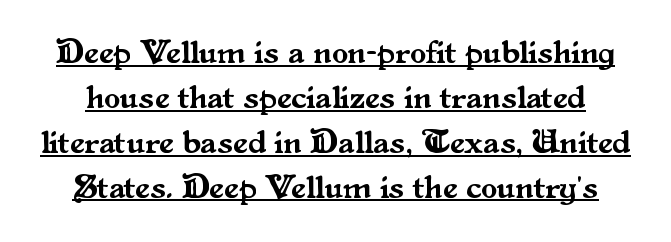
The image shows 33 px serif type, upright; set normal line spacing (1.36x), normal letter spacing, underlined; medium stroke contrast and a small x-height.
